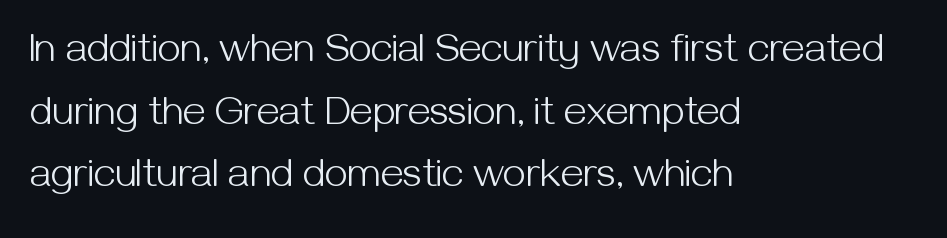
The image shows 41 px light sans-serif type, upright; set left-aligned, normal line spacing (1.53x), normal letter spacing, not underlined; medium stroke contrast and a medium x-height.
